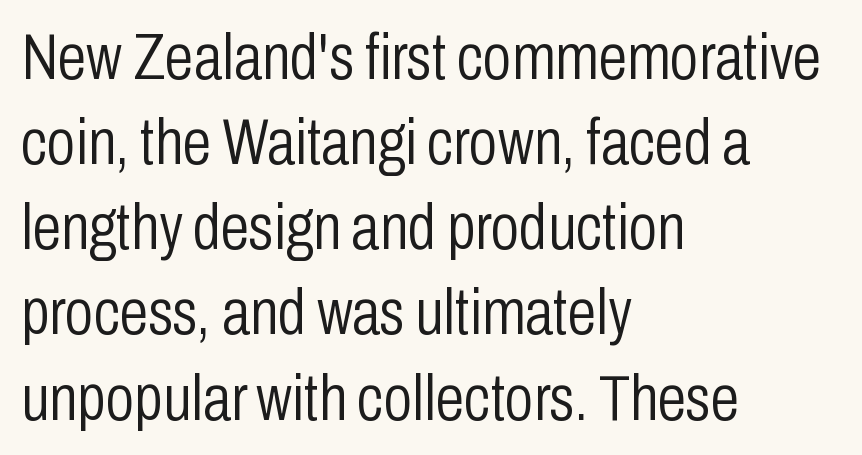
{"serif": "no", "italic": "no", "bold": "no", "weight": "light", "width": "condensed", "stroke_contrast": "low", "x_height": "medium", "monospaced": "no", "underline": "no", "align": "left", "line_spacing": "normal", "line_spacing_ratio": 1.31, "letter_spacing": "normal", "letter_spacing_em": 0.0, "glyph_px": 65}
